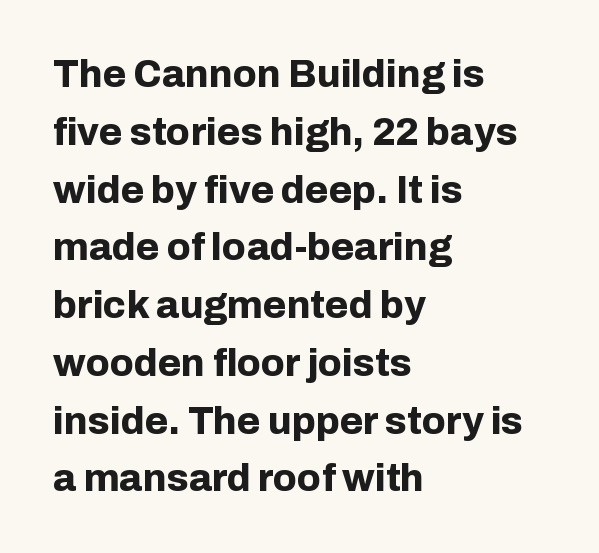
Alignment: flush left. Rule under the text: the space is simply empty. In terms of weight, the rendering is a true, heavy bold. Character widths vary here, with narrow letters taking less room than wide ones. Quick note: interline space is typical. Is there any slant? The stems are plumb.
